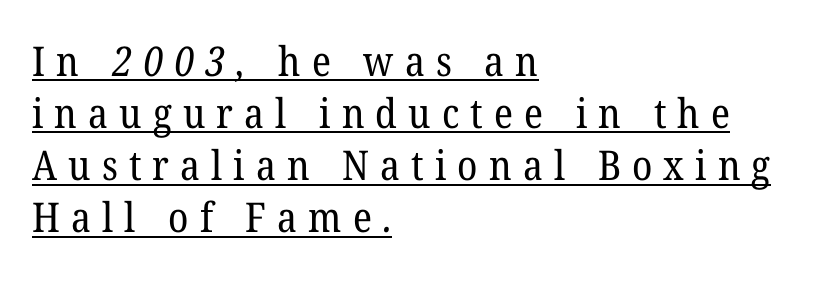
The image shows 41 px regular-weight serif type; set left-aligned, normal line spacing (1.27x), unusually wide letter spacing (+0.27 em), underlined; low stroke contrast and a medium x-height.
